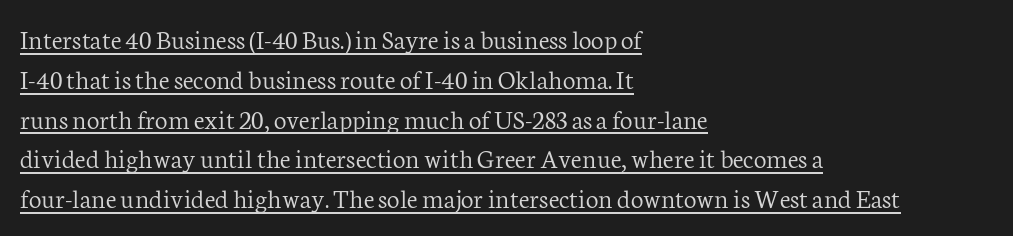
Q: Is the text bold? A: No.
Q: Is the text italic (slanted)? A: No, it is upright.
Q: Is the typeface a serif or a sans-serif typeface? A: Serif.
Q: Is the text underlined? A: Yes.
Q: How is the paragraph aligned? A: Left-aligned.
Q: Is the spacing between letters normal or unusually wide? A: Normal.
Q: Is the spacing between lines tight, normal or loose? A: Normal.
Q: Width (condensed, normal, or wide)? A: Normal.
Q: Stroke contrast? A: Low.
Q: x-height? A: Medium.
Q: Monospaced? A: No.
